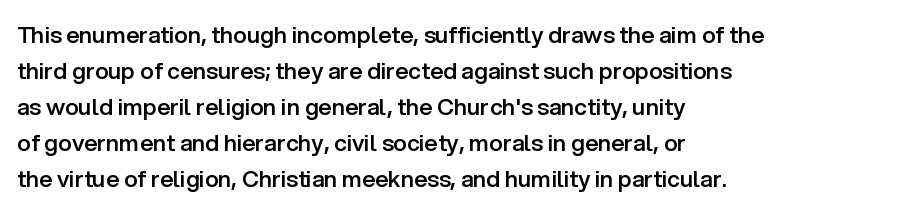
Q: Is the text bold? A: Semi-bold.
Q: Is the text italic (slanted)? A: No, it is upright.
Q: Is the text underlined? A: No.
Q: How is the paragraph aligned? A: Left-aligned.
Q: Is the spacing between letters normal or unusually wide? A: Normal.
Q: Is the spacing between lines tight, normal or loose? A: Normal.
